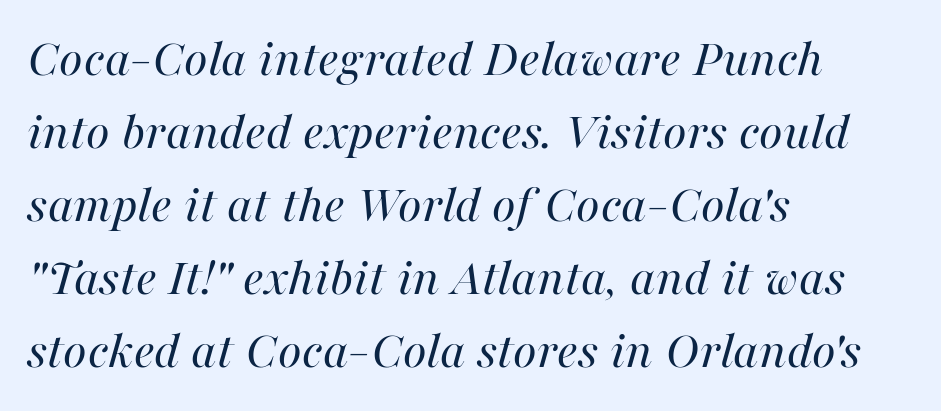
The image shows 54 px regular-weight type, italic (leaning right); set left-aligned, normal line spacing (1.35x), normal letter spacing, not underlined; high stroke contrast and a medium x-height.
